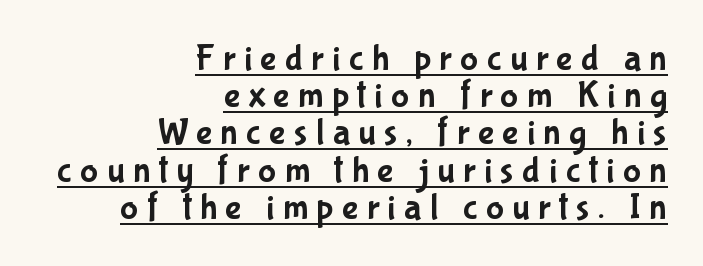
The image shows 38 px condensed sans-serif type, upright; set right-aligned, tight line spacing (0.98x), unusually wide letter spacing (+0.22 em), underlined; low stroke contrast and a medium x-height.
